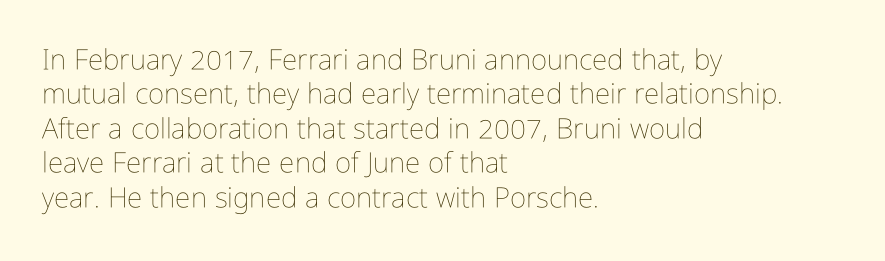
Spacing verdict: proportional, widths tailored to each character. Notice how the stems are strictly vertical — no italics here. A bare baseline throughout the passage. Notice how the passage keeps a crisp vertical edge on the left only.
